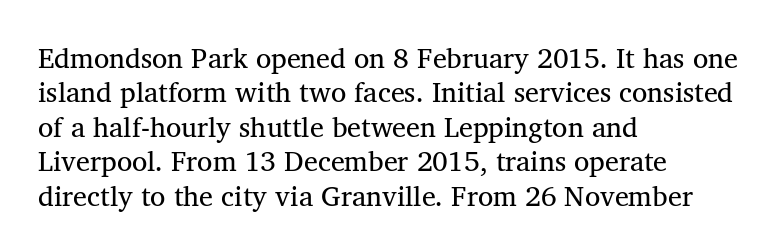
Q: Is the text bold? A: No.
Q: Is the text italic (slanted)? A: No, it is upright.
Q: Is the typeface a serif or a sans-serif typeface? A: Serif.
Q: Is the text underlined? A: No.
Q: How is the paragraph aligned? A: Left-aligned.
Q: Is the spacing between letters normal or unusually wide? A: Normal.
Q: Width (condensed, normal, or wide)? A: Normal.
Q: Stroke contrast? A: Medium.
Q: x-height? A: Medium.
Q: Monospaced? A: No.
